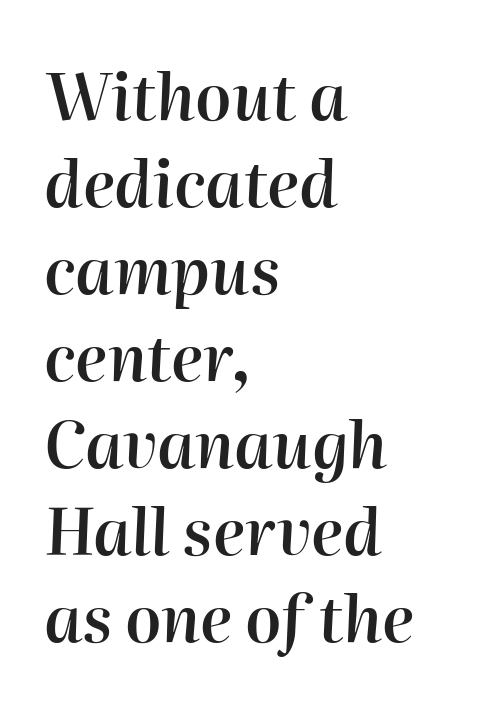
{"italic": "yes", "lean": "right", "slant_degrees": 2, "bold": "semi", "weight": "semibold", "width": "normal", "stroke_contrast": "high", "x_height": "medium", "monospaced": "no", "underline": "no", "align": "left", "line_spacing": "normal", "line_spacing_ratio": 1.36, "letter_spacing": "normal", "letter_spacing_em": 0.0, "glyph_px": 64}
